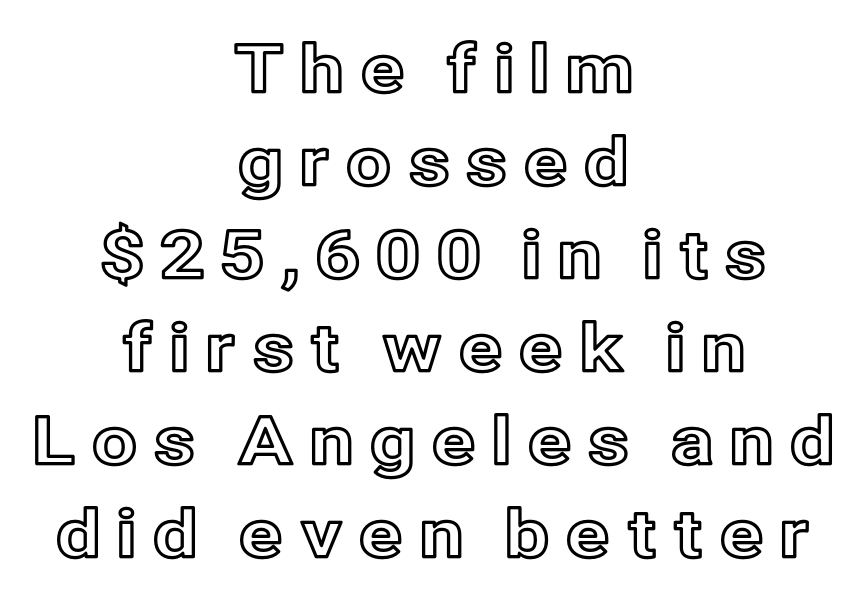
Q: Is the text italic (slanted)? A: No, it is upright.
Q: Is the text underlined? A: No.
Q: How is the paragraph aligned? A: Centered.
Q: Is the spacing between letters normal or unusually wide? A: Unusually wide.
Q: Is the spacing between lines tight, normal or loose? A: Normal.
Q: Width (condensed, normal, or wide)? A: Normal.
Q: x-height? A: Medium.
Q: Monospaced? A: No.
